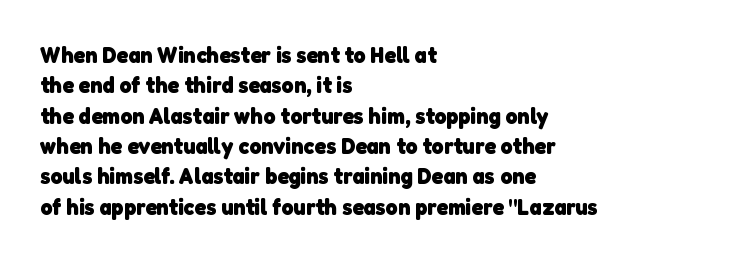
The image shows 23 px bold type; set left-aligned, normal line spacing (1.32x), normal letter spacing, not underlined.
